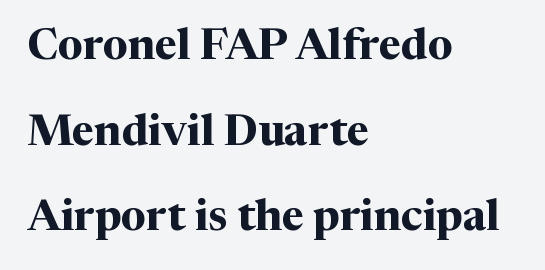
The image shows 43 px bold serif type, upright; set left-aligned, loose line spacing (1.99x), normal letter spacing, not underlined; medium stroke contrast and a medium x-height.
